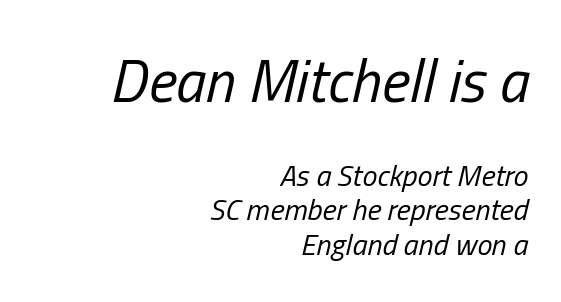
The image shows 60 px regular-weight, condensed type, italic (leaning right); set right-aligned, line spacing 1.16x, normal letter spacing, not underlined; the first (top) block is 2.0x larger; low stroke contrast and a medium x-height.
